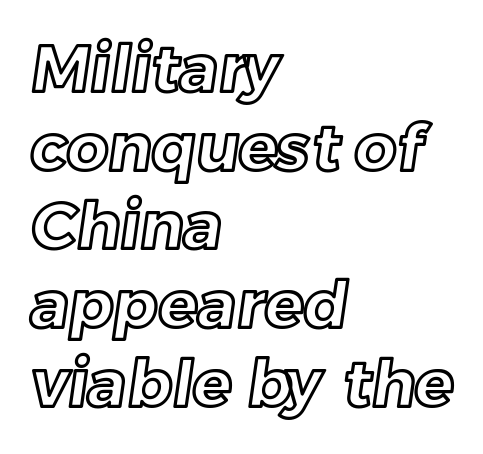
The image shows 65 px text type; set left-aligned, line spacing 1.21x, normal letter spacing, not underlined; a medium x-height.
